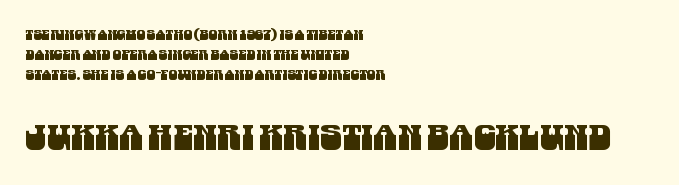
{"serif": "no", "width": "condensed", "stroke_contrast": "medium", "x_height": "large", "monospaced": "no", "underline": "no", "align": "left", "line_spacing": "normal", "line_spacing_ratio": 1.43, "letter_spacing": "normal", "letter_spacing_em": 0.0, "larger_block": "second", "size_ratio": 2.5, "glyph_px": 35}
